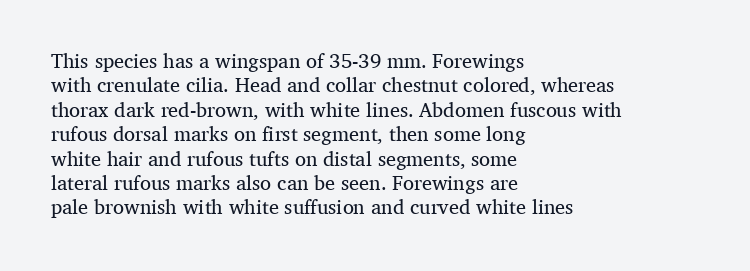
Q: Is the text bold? A: No.
Q: Is the text italic (slanted)? A: No, it is upright.
Q: Is the text underlined? A: No.
Q: How is the paragraph aligned? A: Left-aligned.
Q: Is the spacing between letters normal or unusually wide? A: Normal.
